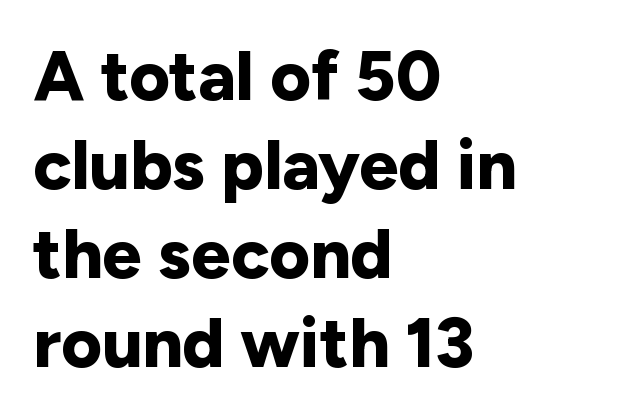
The image shows 70 px bold sans-serif type, upright; set left-aligned, normal line spacing (1.27x), normal letter spacing, not underlined; low stroke contrast and a medium x-height.
